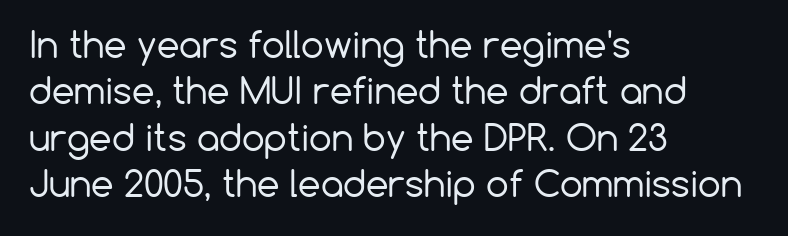
{"serif": "no", "italic": "no", "bold": "no", "weight": "regular", "width": "normal", "stroke_contrast": "low", "x_height": "medium", "monospaced": "no", "underline": "no", "align": "left", "line_spacing": "normal", "line_spacing_ratio": 1.29, "letter_spacing": "normal", "letter_spacing_em": 0.0, "glyph_px": 36}
